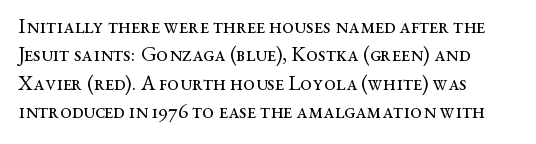
{"italic": "no", "bold": "no", "underline": "no", "align": "left", "line_spacing": "normal", "line_spacing_ratio": 1.35, "letter_spacing": "normal", "letter_spacing_em": 0.0, "glyph_px": 21}
